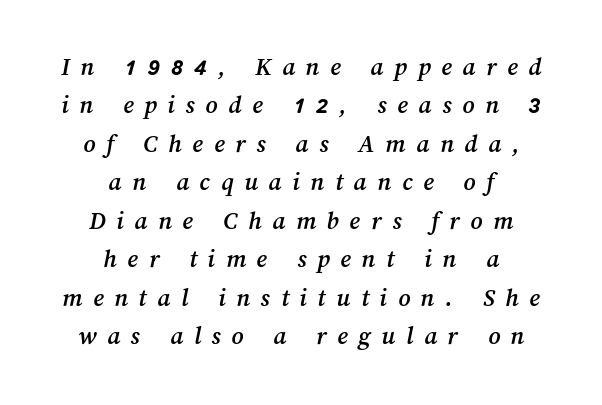
Q: Is the text underlined? A: No.
Q: How is the paragraph aligned? A: Centered.
Q: Is the spacing between letters normal or unusually wide? A: Unusually wide.
Q: Is the spacing between lines tight, normal or loose? A: Normal.
